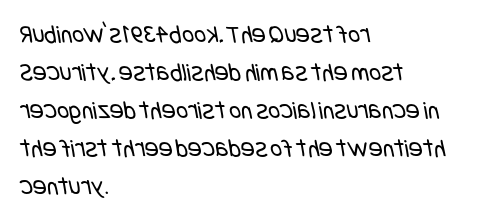
Q: Is the text bold? A: No.
Q: Is the text underlined? A: No.
Q: How is the paragraph aligned? A: Left-aligned.
Q: Is the spacing between letters normal or unusually wide? A: Normal.
Q: Is the spacing between lines tight, normal or loose? A: Normal.
